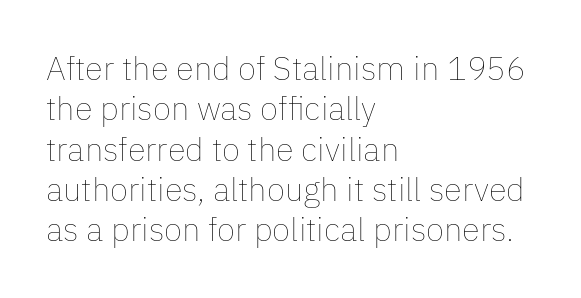
Here the designer chose a conventional face with non-uniform glyph widths. Line beginnings align vertically; line endings do not. The font sits on the lighter half of the weight spectrum, regular included. Nope, not italic — everything's standing straight. The passage shown has conventional tracking throughout. Clear beneath every line of the passage.
